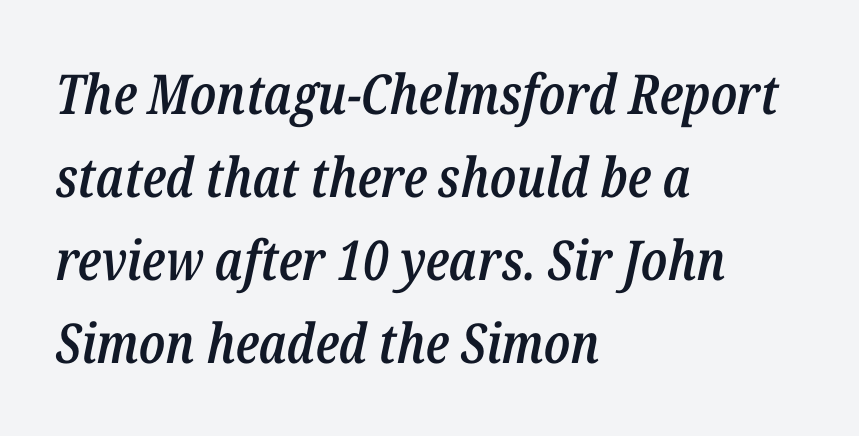
The space directly below the letters is spotless. The face used here is proportionally spaced, like ordinary book or web type. Spacing between characters is what you'd get straight out of the box. These lines stack with their left ends in a neat column. Slanted lettering throughout.
